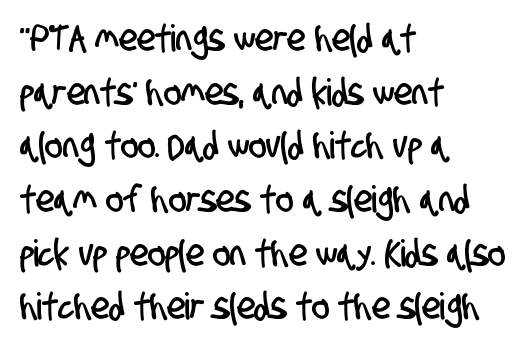
{"serif": "no", "width": "condensed", "stroke_contrast": "low", "x_height": "large", "monospaced": "no", "underline": "no", "align": "left", "line_spacing": "normal", "line_spacing_ratio": 1.45, "letter_spacing": "normal", "letter_spacing_em": 0.0, "glyph_px": 37}
